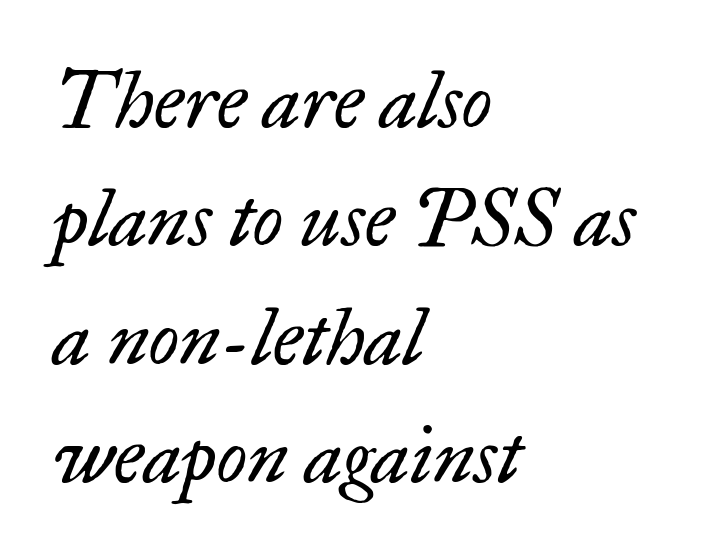
This sample uses an oblique cut, with every glyph tilted off the vertical. Typographically, this falls in the serif category. Inter-character spacing is left at the font's built-in metrics. Each letter keeps its own natural width here, so spacing adapts to shape. The letterforms sit at book weight or below.
